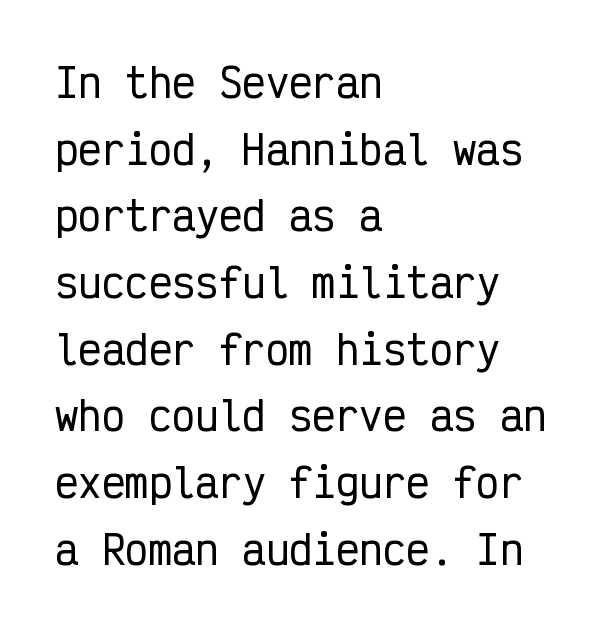
Posture: upright roman. The font family rendered here belongs to the sans-serif group. Is this a fixed-width face? Yes — each glyph sits in an identical cell. Rule under the text: the space is simply empty. Here the glyphs are tracked normally, forming tight word shapes.
